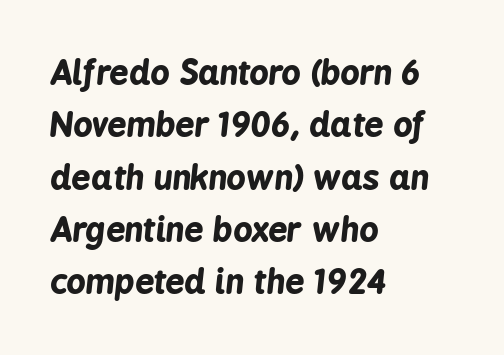
{"italic": "yes", "lean": "right", "slant_degrees": 6, "bold": "yes", "weight": "bold", "width": "condensed", "stroke_contrast": "low", "x_height": "medium", "monospaced": "no", "underline": "no", "align": "left", "line_spacing": "normal", "line_spacing_ratio": 1.54, "letter_spacing": "normal", "letter_spacing_em": 0.0, "glyph_px": 34}
